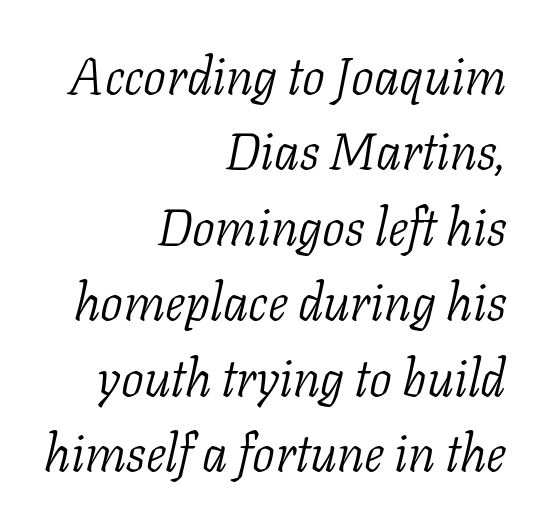
The image shows 51 px light serif type, italic (leaning right); set right-aligned, normal line spacing (1.48x), normal letter spacing, not underlined; low stroke contrast and a medium x-height.
